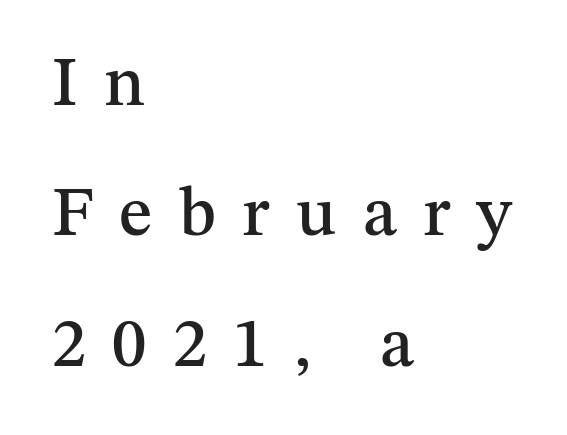
The image shows 69 px serif type, upright; set left-aligned, line spacing 1.89x, unusually wide letter spacing (+0.38 em), not underlined; medium stroke contrast and a medium x-height.
